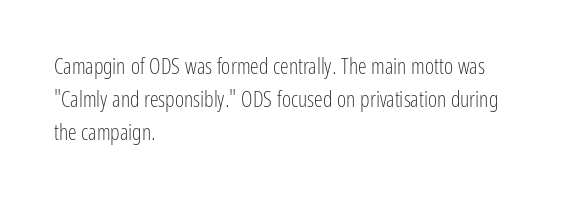
{"italic": "no", "bold": "no", "underline": "no", "align": "left", "line_spacing": "normal", "line_spacing_ratio": 1.49, "letter_spacing": "normal", "letter_spacing_em": 0.0, "glyph_px": 22}
